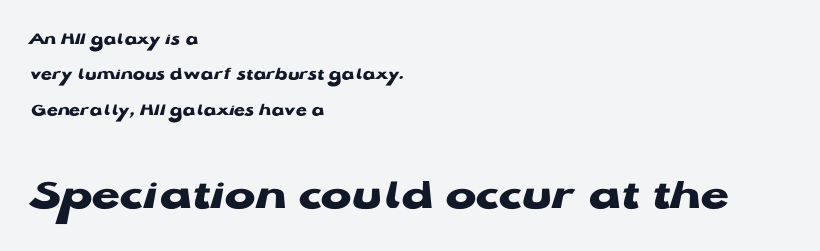
{"serif": "no", "italic": "no", "bold": "yes", "weight": "heavy", "width": "wide", "stroke_contrast": "low", "x_height": "medium", "monospaced": "no", "underline": "no", "align": "left", "line_spacing": "loose", "line_spacing_ratio": 1.97, "letter_spacing": "normal", "letter_spacing_em": 0.0, "larger_block": "second", "size_ratio": 2.56, "glyph_px": 46}
